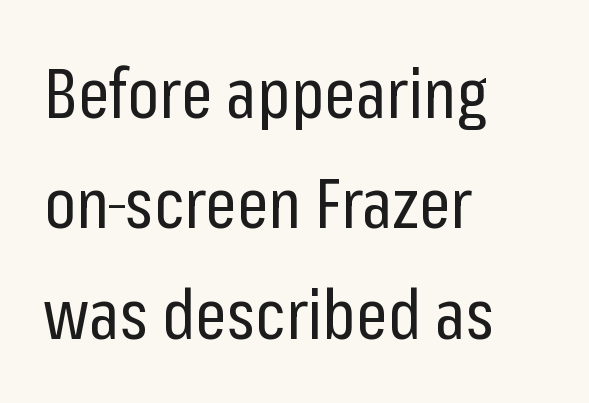
The image shows 69 px regular-weight, condensed sans-serif type, upright; set left-aligned, normal line spacing (1.6x), normal letter spacing, not underlined; low stroke contrast and a medium x-height.
